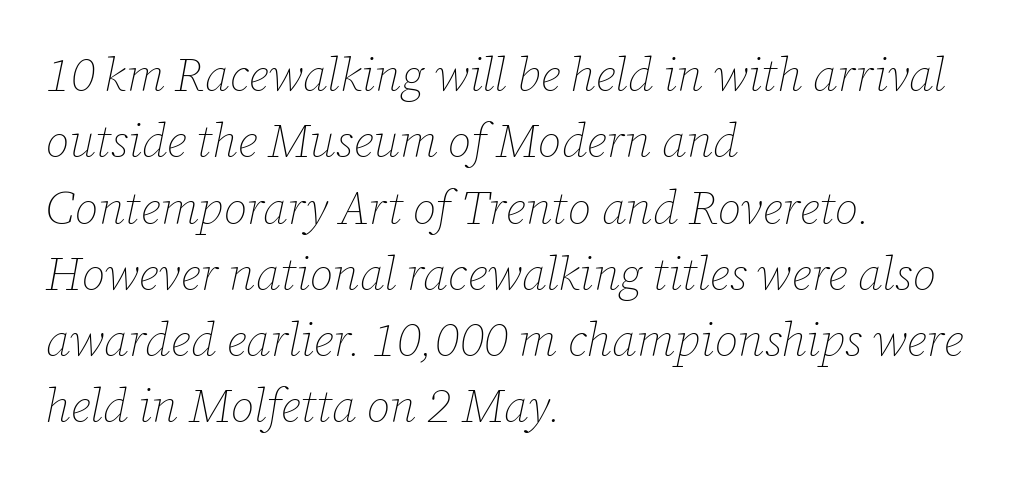
{"italic": "yes", "lean": "right", "slant_degrees": 12, "bold": "no", "weight": "thin", "width": "normal", "stroke_contrast": "low", "x_height": "medium", "monospaced": "no", "underline": "no", "align": "left", "line_spacing": "normal", "line_spacing_ratio": 1.41, "letter_spacing": "normal", "letter_spacing_em": 0.0, "glyph_px": 47}
